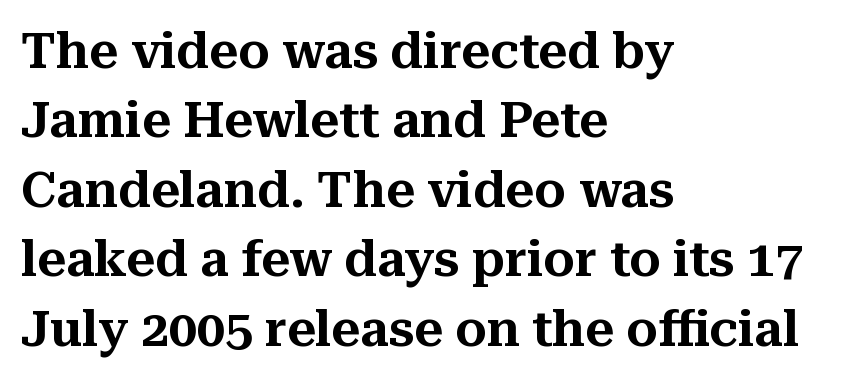
Observe the serifs anchoring each vertical stroke in this sample. The rendering uses a moderate line-height, typical for paragraphs. Is there any slant? The stems are plumb. Only glyphs here, with clear space below each row.
